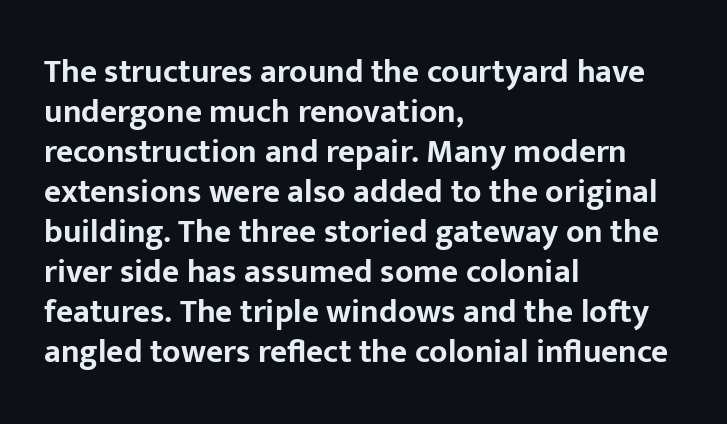
{"serif": "no", "italic": "no", "bold": "yes", "weight": "bold", "width": "normal", "stroke_contrast": "low", "x_height": "medium", "monospaced": "no", "underline": "no", "align": "left", "line_spacing_ratio": 1.21, "letter_spacing": "normal", "letter_spacing_em": 0.0, "glyph_px": 33}
